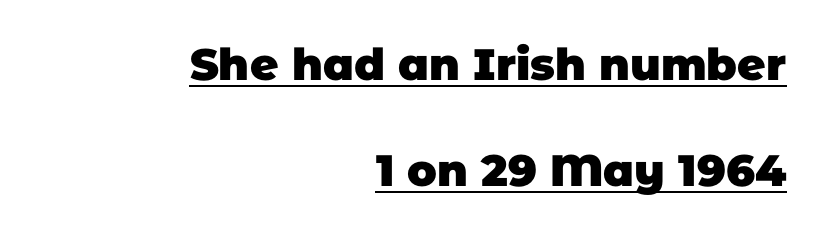
The image shows 44 px heavy sans-serif type; set right-aligned, loose line spacing (2.41x), normal letter spacing, underlined; low stroke contrast and a large x-height.
